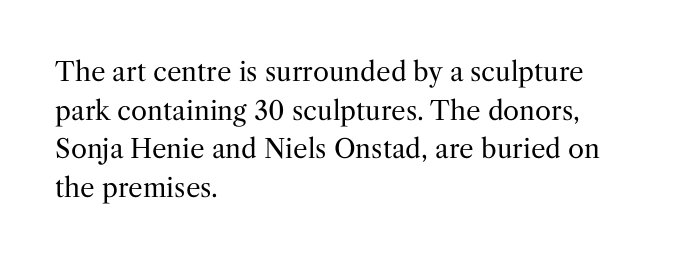
{"italic": "no", "bold": "no", "underline": "no", "align": "left", "line_spacing": "normal", "line_spacing_ratio": 1.49, "letter_spacing": "normal", "letter_spacing_em": 0.0, "glyph_px": 26}
